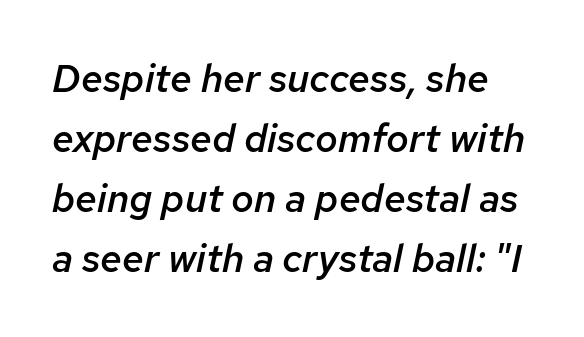
Its strokes are somewhat broadened, the hallmark of semibold type. How are the letters spaced? Ordinarily, with no added tracking. Is this a fixed-width face? No — the glyphs have proportional, varying widths. The letters are slanted; this is an italic face. The space directly below the letters is spotless. This block has exactly the height ordinary leading produces.
